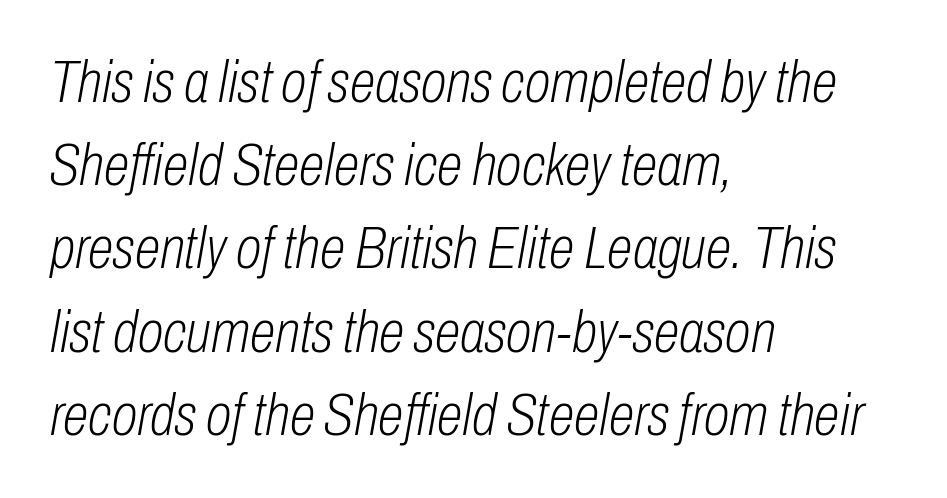
Q: Is the text bold? A: No.
Q: Is the text italic (slanted)? A: Yes, it leans right by about 10 degrees.
Q: Is the text underlined? A: No.
Q: How is the paragraph aligned? A: Left-aligned.
Q: Is the spacing between letters normal or unusually wide? A: Normal.
Q: Is the spacing between lines tight, normal or loose? A: Normal.
Q: Width (condensed, normal, or wide)? A: Condensed.
Q: Stroke contrast? A: Low.
Q: x-height? A: Medium.
Q: Monospaced? A: No.
